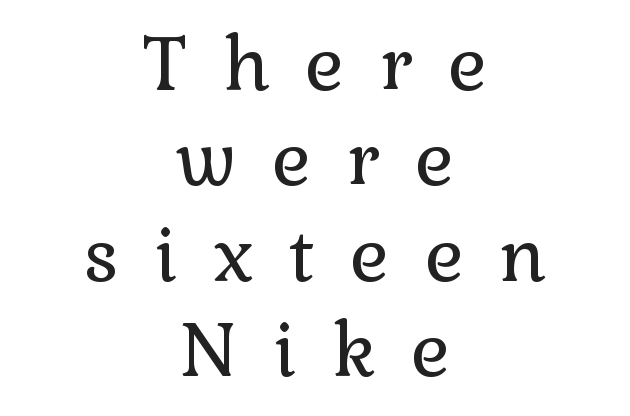
{"serif": "yes", "italic": "no", "bold": "no", "weight": "regular", "width": "normal", "x_height": "medium", "monospaced": "no", "underline": "no", "align": "center", "line_spacing": "normal", "line_spacing_ratio": 1.29, "letter_spacing": "wide", "letter_spacing_em": 0.48, "glyph_px": 74}
